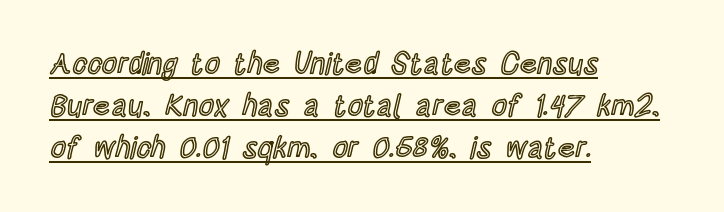
The image shows 30 px condensed type; set left-aligned, normal line spacing (1.4x), normal letter spacing, underlined; a large x-height.
